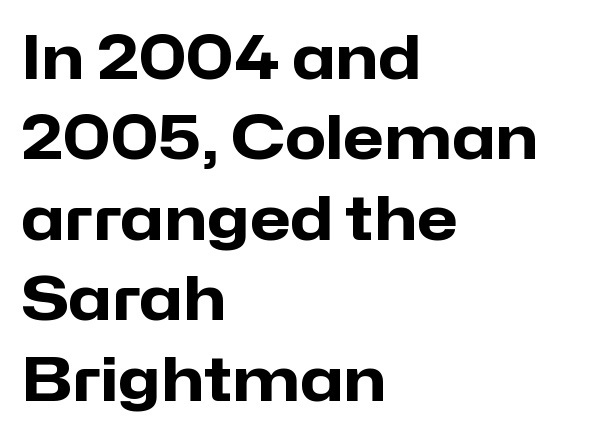
The image shows 60 px heavy sans-serif type, upright; set left-aligned, normal line spacing (1.34x), normal letter spacing, not underlined; low stroke contrast and a medium x-height.
